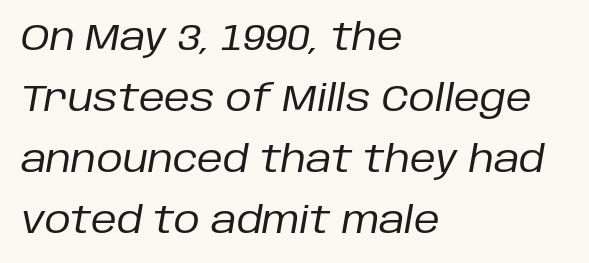
Q: Is the text bold? A: No.
Q: Is the text italic (slanted)? A: Yes, it leans right by about 10 degrees.
Q: Is the text underlined? A: No.
Q: How is the paragraph aligned? A: Left-aligned.
Q: Is the spacing between letters normal or unusually wide? A: Normal.
Q: Is the spacing between lines tight, normal or loose? A: Normal.
Q: Width (condensed, normal, or wide)? A: Normal.
Q: Stroke contrast? A: Low.
Q: x-height? A: Large.
Q: Monospaced? A: No.
